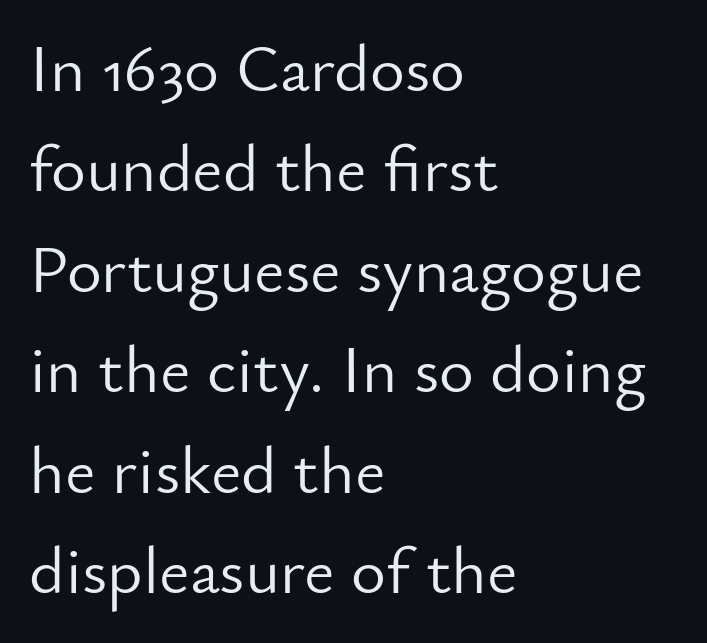
{"serif": "no", "italic": "no", "bold": "no", "weight": "light", "width": "normal", "stroke_contrast": "low", "x_height": "small", "monospaced": "no", "underline": "no", "align": "left", "line_spacing": "normal", "line_spacing_ratio": 1.5, "letter_spacing": "normal", "letter_spacing_em": 0.0, "glyph_px": 67}
